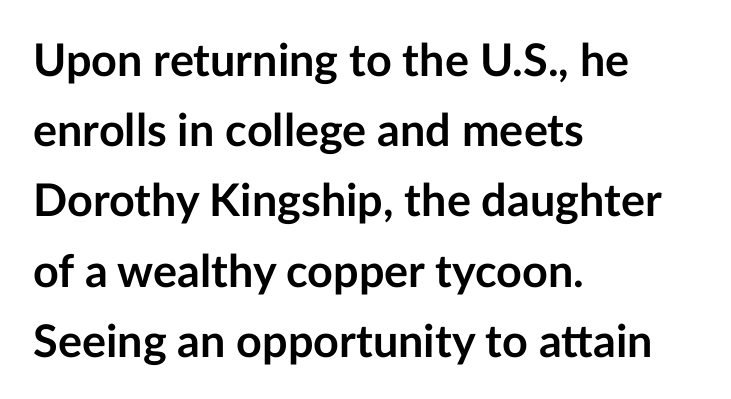
The block of text has a typical density, with ordinary space between rows. Between one letter and the next there's only the usual sliver of space. Summary of weight: heavy, a full bold. Varying glyph widths throughout — classic text-font behaviour. Italic: no, the glyphs are upright roman.
